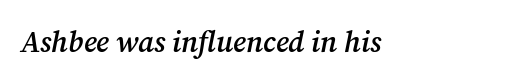
Q: Is the text bold? A: Semi-bold.
Q: Is the text italic (slanted)? A: Yes, it leans right by about 12 degrees.
Q: Is the typeface a serif or a sans-serif typeface? A: Serif.
Q: Is the text underlined? A: No.
Q: How is the paragraph aligned? A: Left-aligned.
Q: Is the spacing between letters normal or unusually wide? A: Normal.
Q: Width (condensed, normal, or wide)? A: Normal.
Q: Stroke contrast? A: Medium.
Q: x-height? A: Medium.
Q: Monospaced? A: No.
